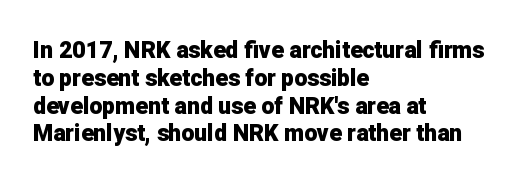
{"italic": "no", "bold": "yes", "underline": "no", "align": "left", "line_spacing_ratio": 1.21, "letter_spacing": "normal", "letter_spacing_em": 0.0, "glyph_px": 23}
